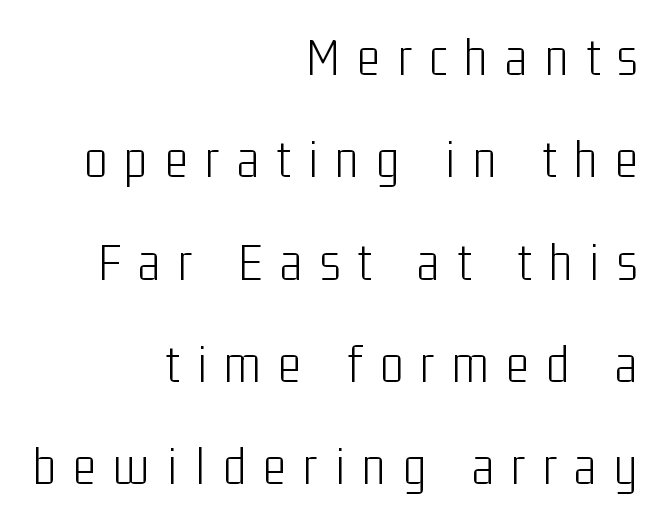
{"serif": "no", "italic": "no", "bold": "no", "weight": "light", "width": "condensed", "stroke_contrast": "low", "x_height": "medium", "monospaced": "no", "underline": "no", "align": "right", "line_spacing_ratio": 1.86, "letter_spacing": "wide", "letter_spacing_em": 0.32, "glyph_px": 55}
